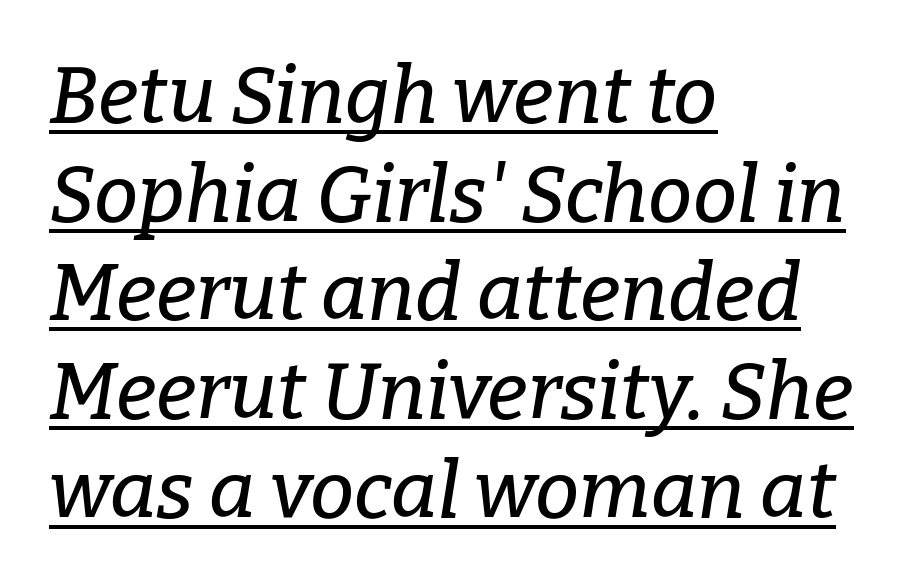
The image shows 79 px serif type, italic (leaning right); set left-aligned, normal line spacing (1.25x), normal letter spacing, underlined; low stroke contrast and a medium x-height.
